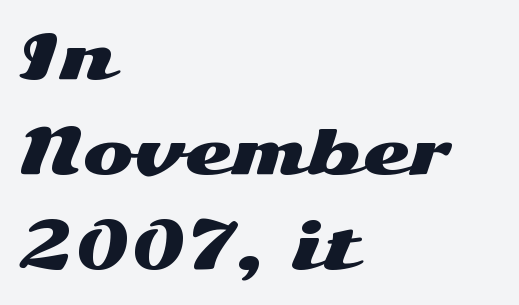
Q: Is the text italic (slanted)? A: Yes.
Q: Is the typeface a serif or a sans-serif typeface? A: Sans-serif.
Q: Is the text underlined? A: No.
Q: How is the paragraph aligned? A: Left-aligned.
Q: Is the spacing between letters normal or unusually wide? A: Normal.
Q: Is the spacing between lines tight, normal or loose? A: Normal.
Q: Width (condensed, normal, or wide)? A: Wide.
Q: Stroke contrast? A: Medium.
Q: x-height? A: Medium.
Q: Monospaced? A: No.
